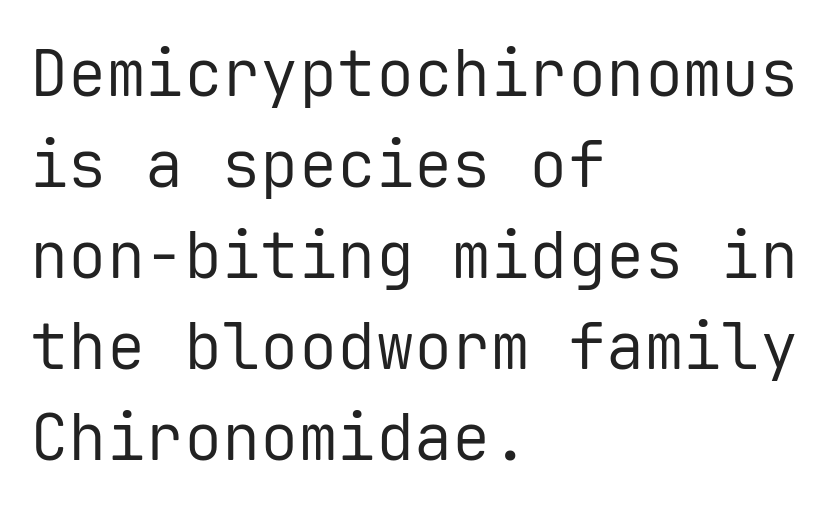
The image shows 64 px regular-weight sans-serif type, upright, monospaced; set left-aligned, normal line spacing (1.42x), normal letter spacing, not underlined; low stroke contrast and a medium x-height.
